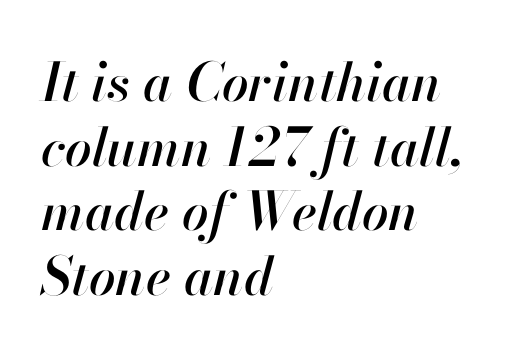
{"italic": "yes", "lean": "right", "slant_degrees": 13, "width": "normal", "stroke_contrast": "high", "x_height": "small", "monospaced": "no", "underline": "no", "align": "left", "line_spacing_ratio": 1.22, "letter_spacing": "normal", "letter_spacing_em": 0.0, "glyph_px": 53}
